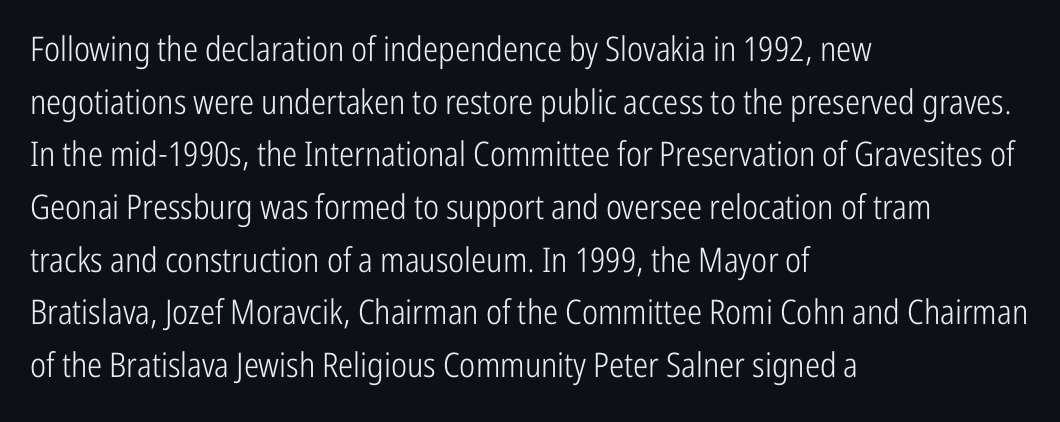
Q: Is the text bold? A: No.
Q: Is the text italic (slanted)? A: No, it is upright.
Q: Is the typeface a serif or a sans-serif typeface? A: Sans-serif.
Q: Is the text underlined? A: No.
Q: How is the paragraph aligned? A: Left-aligned.
Q: Is the spacing between letters normal or unusually wide? A: Normal.
Q: Is the spacing between lines tight, normal or loose? A: Normal.
Q: Width (condensed, normal, or wide)? A: Condensed.
Q: Stroke contrast? A: Low.
Q: x-height? A: Medium.
Q: Monospaced? A: No.
